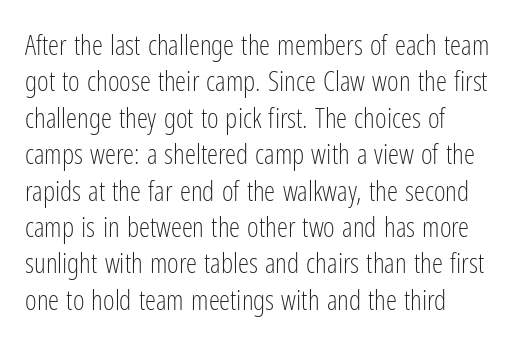
Q: Is the text bold? A: No.
Q: Is the text italic (slanted)? A: No, it is upright.
Q: Is the typeface a serif or a sans-serif typeface? A: Sans-serif.
Q: Is the text underlined? A: No.
Q: Is the spacing between letters normal or unusually wide? A: Normal.
Q: Is the spacing between lines tight, normal or loose? A: Normal.
Q: Width (condensed, normal, or wide)? A: Condensed.
Q: Stroke contrast? A: Low.
Q: x-height? A: Medium.
Q: Monospaced? A: No.
